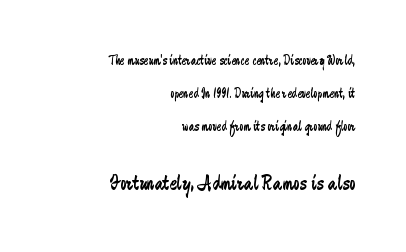
The face used here appears at its bigger size in the lower chunk. The passage shown stacks its lines with a broad gap. Right-aligned paragraph, ragged on the left. The strokes are not fattened; the text isn't bold.
